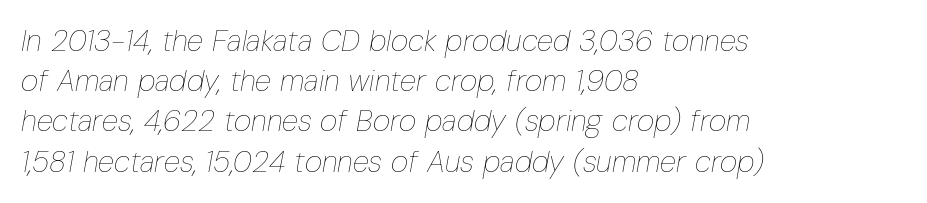
{"italic": "yes", "lean": "right", "slant_degrees": 10, "bold": "no", "weight": "thin", "width": "condensed", "stroke_contrast": "low", "x_height": "medium", "monospaced": "no", "underline": "no", "align": "left", "line_spacing": "normal", "line_spacing_ratio": 1.34, "letter_spacing": "normal", "letter_spacing_em": 0.0, "glyph_px": 30}
